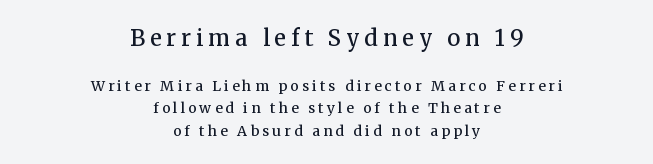
The image shows 22 px text type, upright; set centered, normal line spacing (1.6x), unusually wide letter spacing (+0.23 em), not underlined; the first (top) block is 1.57x larger.
